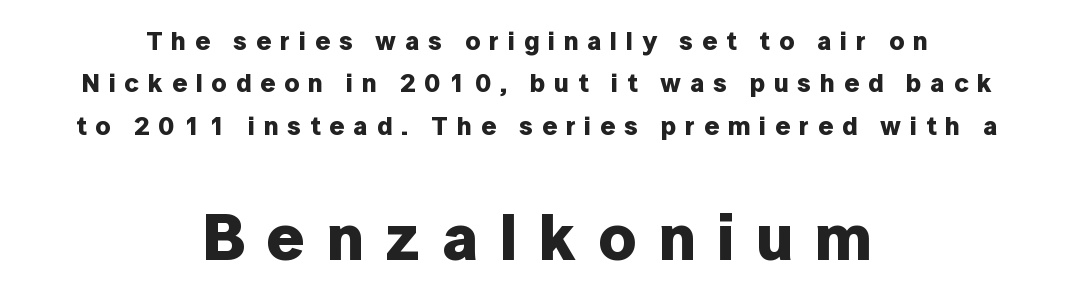
The image shows 65 px bold sans-serif type, upright; set centered, normal line spacing (1.63x), unusually wide letter spacing (+0.34 em), not underlined; the second (bottom) block is 2.5x larger; low stroke contrast and a medium x-height.
